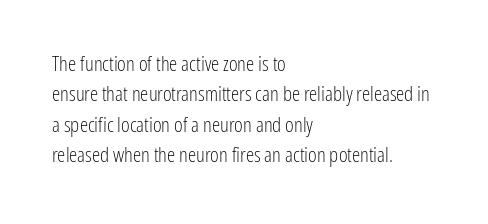
Letter spacing: default. Ink coverage per letter is moderate at most. The rag falls on the right side of this text block. Descenders are the only things crossing below the line. This block has exactly the height ordinary leading produces. This is the regular roman posture of the typeface.
